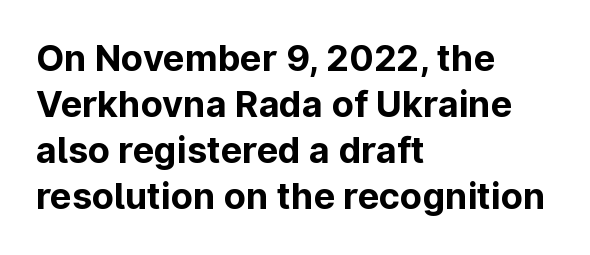
The image shows 36 px bold sans-serif type, upright; set left-aligned, normal line spacing (1.28x), normal letter spacing, not underlined; low stroke contrast and a medium x-height.
